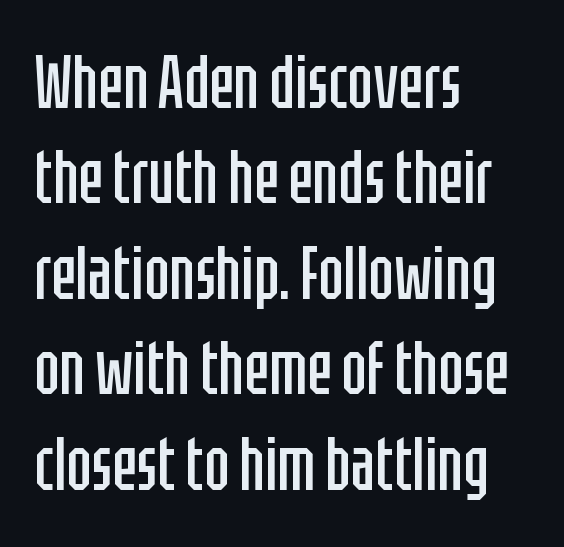
Q: Is the text bold? A: No.
Q: Is the text italic (slanted)? A: No, it is upright.
Q: Is the typeface a serif or a sans-serif typeface? A: Sans-serif.
Q: Is the text underlined? A: No.
Q: How is the paragraph aligned? A: Left-aligned.
Q: Is the spacing between letters normal or unusually wide? A: Normal.
Q: Is the spacing between lines tight, normal or loose? A: Normal.
Q: Width (condensed, normal, or wide)? A: Condensed.
Q: Stroke contrast? A: Low.
Q: x-height? A: Large.
Q: Monospaced? A: No.
